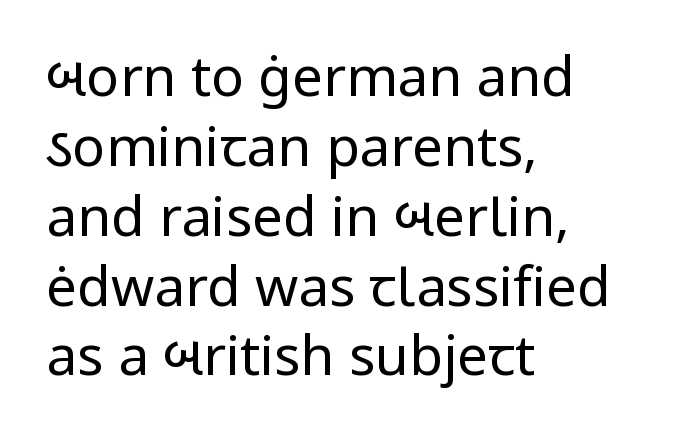
The letters advance in unequal steps, a hallmark of proportional type. Does the lettering tilt? It doesn't — this is upright. Counters stay open thanks to moderate or lighter strokes. Alignment: flush left. Regarding serifs, this sample does without them.
